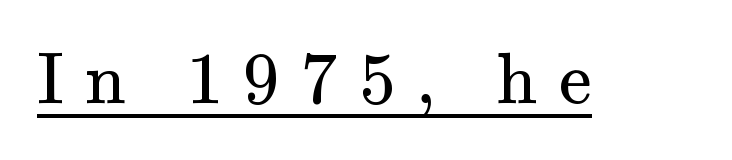
Q: Is the text bold? A: No.
Q: Is the text italic (slanted)? A: No, it is upright.
Q: Is the typeface a serif or a sans-serif typeface? A: Serif.
Q: Is the text underlined? A: Yes.
Q: Is the spacing between letters normal or unusually wide? A: Unusually wide.
Q: Width (condensed, normal, or wide)? A: Normal.
Q: Stroke contrast? A: Medium.
Q: x-height? A: Small.
Q: Monospaced? A: No.
